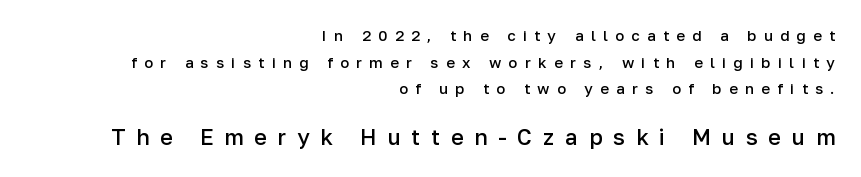
The image shows 22 px text type, upright; set right-aligned, line spacing 1.77x, unusually wide letter spacing (+0.49 em), not underlined; the second (bottom) block is 1.47x larger.
